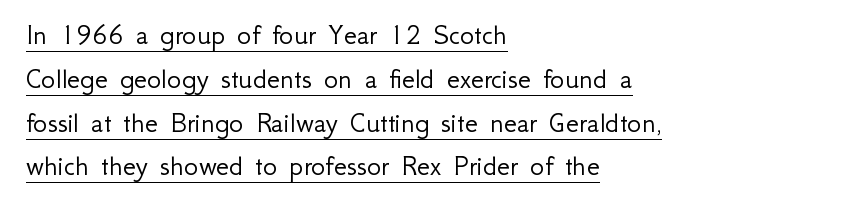
The image shows 30 px light sans-serif type, upright; set left-aligned, normal line spacing (1.46x), normal letter spacing, underlined; low stroke contrast and a small x-height.
